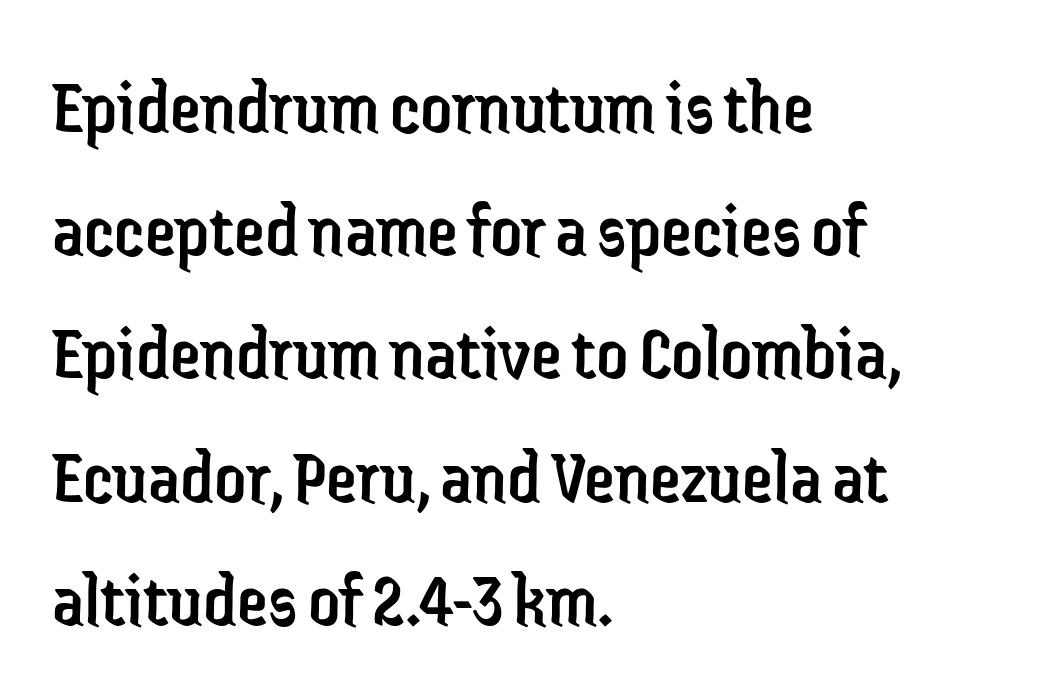
Q: Is the text bold? A: No.
Q: Is the text italic (slanted)? A: No, it is upright.
Q: Is the typeface a serif or a sans-serif typeface? A: Sans-serif.
Q: Is the text underlined? A: No.
Q: How is the paragraph aligned? A: Left-aligned.
Q: Is the spacing between letters normal or unusually wide? A: Normal.
Q: Is the spacing between lines tight, normal or loose? A: Normal.
Q: Width (condensed, normal, or wide)? A: Condensed.
Q: Stroke contrast? A: Low.
Q: x-height? A: Medium.
Q: Monospaced? A: No.
